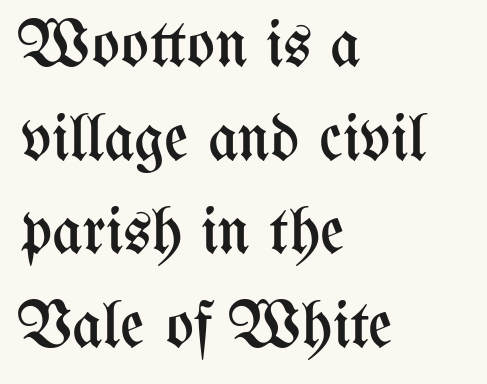
The paragraph shown leans on its left margin. Rendered with straight, roman letterforms. The vertical gap from one line to the next is medium. The rendering uses natural spacing where letterforms have individual widths. The line texture is even and compact thanks to regular tracking.
